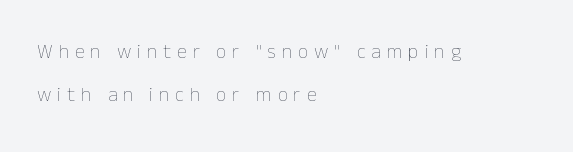
{"italic": "no", "bold": "no", "underline": "no", "align": "left", "line_spacing": "loose", "line_spacing_ratio": 2.14, "letter_spacing": "wide", "letter_spacing_em": 0.3, "glyph_px": 20}
